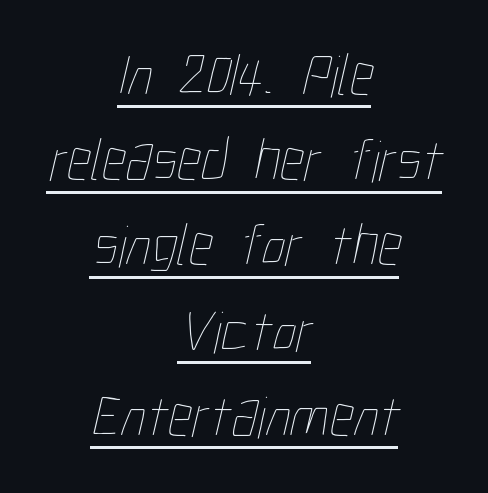
{"bold": "no", "weight": "thin", "width": "condensed", "stroke_contrast": "low", "x_height": "medium", "monospaced": "no", "underline": "yes", "align": "center", "line_spacing": "normal", "line_spacing_ratio": 1.42, "letter_spacing": "normal", "letter_spacing_em": 0.0, "glyph_px": 60}
